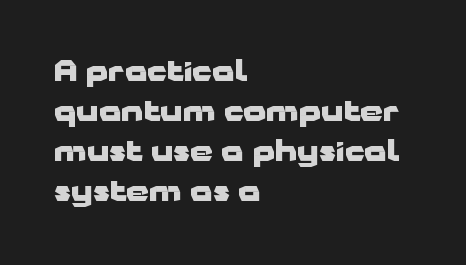
{"serif": "no", "italic": "no", "bold": "yes", "weight": "heavy", "width": "wide", "stroke_contrast": "low", "x_height": "medium", "monospaced": "no", "underline": "no", "align": "left", "line_spacing": "normal", "line_spacing_ratio": 1.38, "letter_spacing": "normal", "letter_spacing_em": 0.0, "glyph_px": 29}
